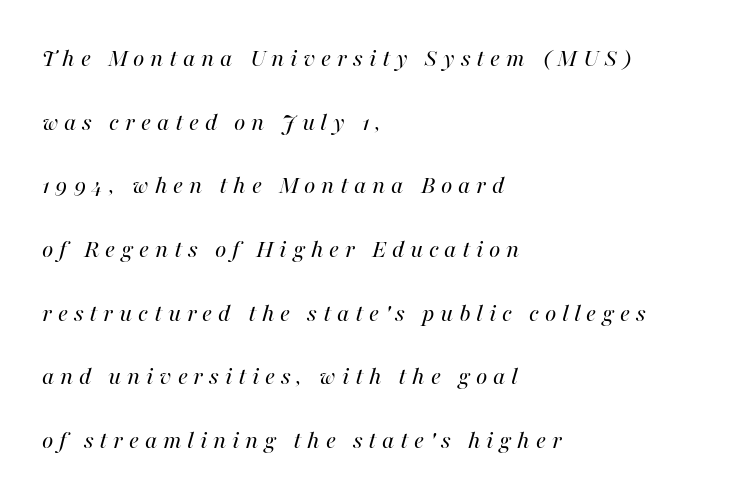
{"italic": "yes", "lean": "right", "slant_degrees": 16, "bold": "no", "underline": "no", "align": "left", "line_spacing": "loose", "line_spacing_ratio": 2.45, "letter_spacing": "wide", "letter_spacing_em": 0.22, "glyph_px": 26}
